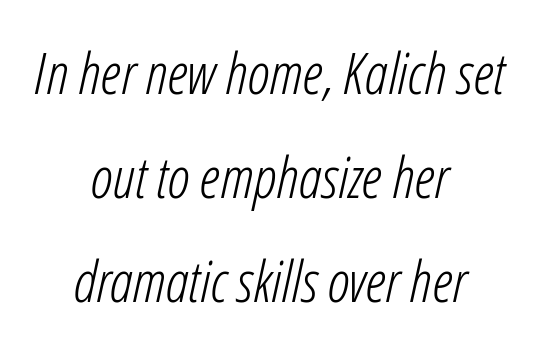
The image shows 58 px light, condensed type, italic (leaning right); set centered, line spacing 1.79x, normal letter spacing, not underlined; low stroke contrast and a medium x-height.
